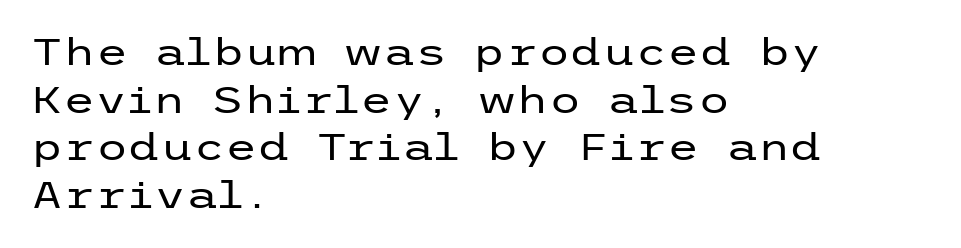
Compared with typical paragraphs, the rows here are spaced about the same. The tracking reads as untouched default to a designer's eye. The strokes are not fattened; the text isn't bold. Quick note: not italic, upright. The lines in this sample share a left origin and differ only in where they stop. These lines are composed in type without serifs.
